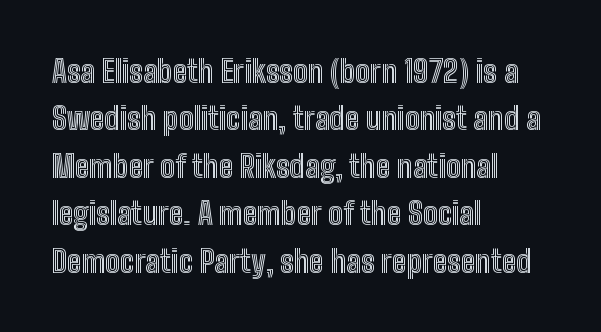
Q: Is the text italic (slanted)? A: No, it is upright.
Q: Is the text underlined? A: No.
Q: How is the paragraph aligned? A: Left-aligned.
Q: Is the spacing between letters normal or unusually wide? A: Normal.
Q: Is the spacing between lines tight, normal or loose? A: Normal.
Q: Width (condensed, normal, or wide)? A: Condensed.
Q: x-height? A: Medium.
Q: Monospaced? A: No.
